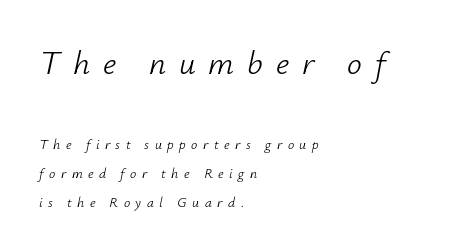
The image shows 33 px light type, italic (leaning right); set left-aligned, loose line spacing (2.07x), unusually wide letter spacing (+0.39 em), not underlined; the first (top) block is 2.36x larger; low stroke contrast and a small x-height.
